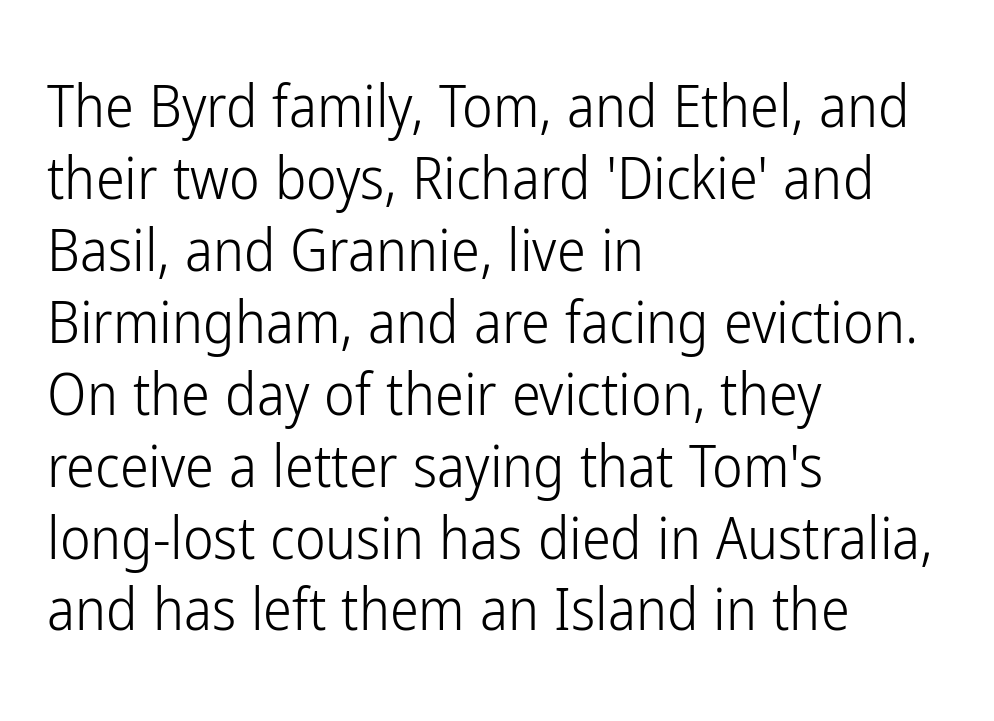
Q: Is the text bold? A: No.
Q: Is the text italic (slanted)? A: No, it is upright.
Q: Is the typeface a serif or a sans-serif typeface? A: Sans-serif.
Q: Is the text underlined? A: No.
Q: How is the paragraph aligned? A: Left-aligned.
Q: Is the spacing between letters normal or unusually wide? A: Normal.
Q: Width (condensed, normal, or wide)? A: Condensed.
Q: Stroke contrast? A: Low.
Q: x-height? A: Medium.
Q: Monospaced? A: No.
